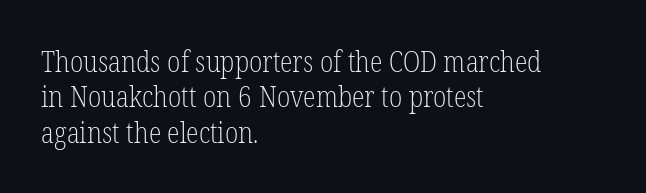
{"serif": "yes", "italic": "no", "bold": "no", "weight": "light", "width": "condensed", "stroke_contrast": "low", "x_height": "medium", "monospaced": "no", "underline": "no", "align": "left", "line_spacing_ratio": 1.22, "letter_spacing": "normal", "letter_spacing_em": 0.0, "glyph_px": 29}
